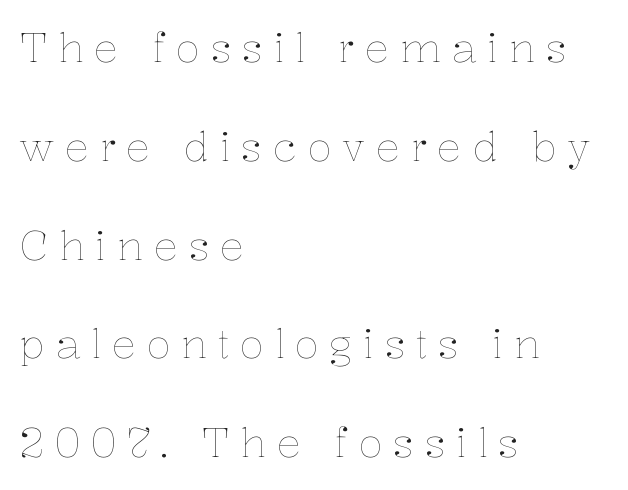
{"italic": "no", "bold": "no", "weight": "thin", "width": "normal", "stroke_contrast": "low", "x_height": "medium", "monospaced": "no", "underline": "no", "align": "left", "line_spacing": "loose", "line_spacing_ratio": 2.41, "letter_spacing": "wide", "letter_spacing_em": 0.25, "glyph_px": 41}
